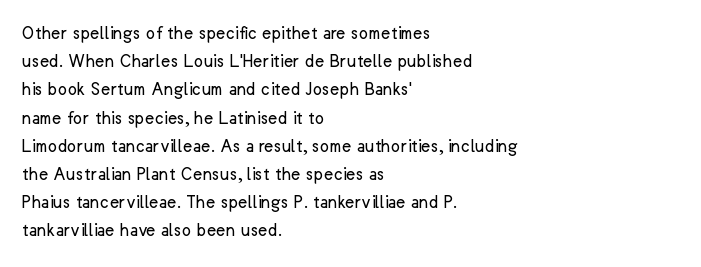
{"italic": "no", "bold": "no", "underline": "no", "align": "left", "line_spacing": "normal", "line_spacing_ratio": 1.41, "letter_spacing": "normal", "letter_spacing_em": 0.0, "glyph_px": 20}
